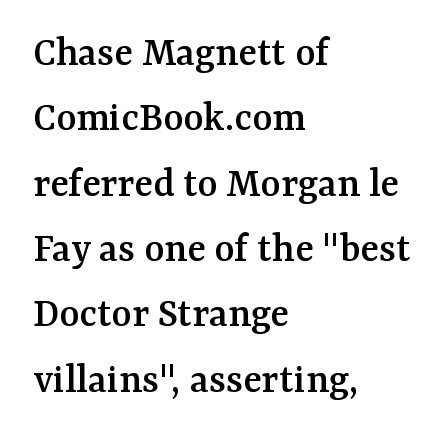
The image shows 43 px serif type, upright; set left-aligned, normal line spacing (1.52x), normal letter spacing, not underlined; medium stroke contrast and a medium x-height.
